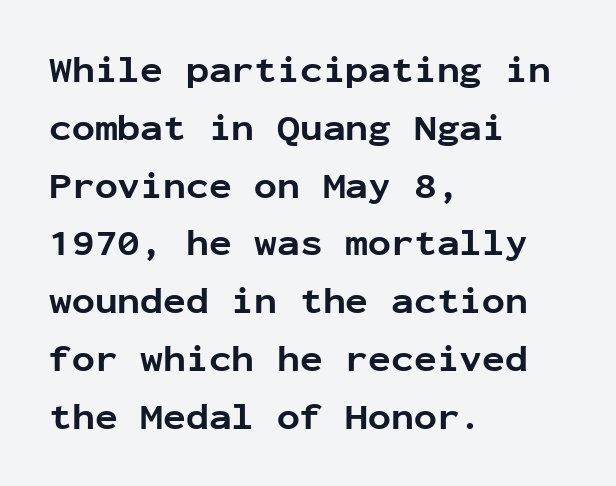
The image shows 38 px bold sans-serif type, upright, monospaced; set left-aligned, normal line spacing (1.52x), normal letter spacing, not underlined; low stroke contrast and a medium x-height.
